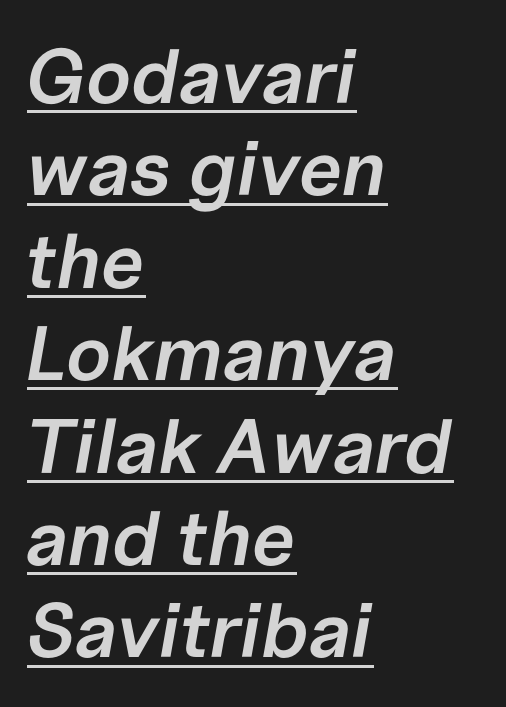
The image shows 77 px semibold type, italic (leaning right); set left-aligned, line spacing 1.2x, normal letter spacing, underlined; low stroke contrast and a medium x-height.
